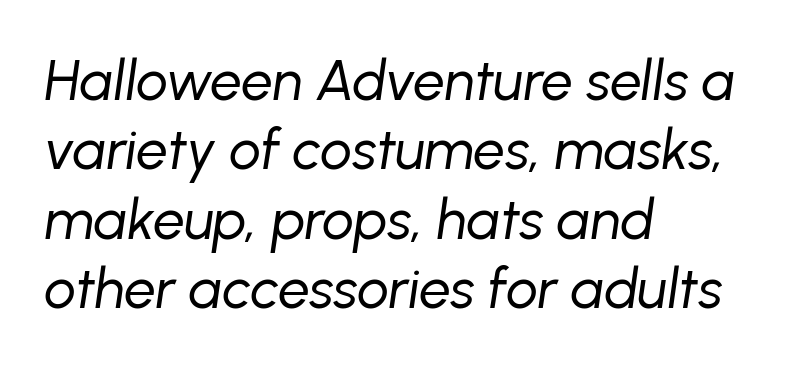
{"italic": "yes", "lean": "right", "slant_degrees": 8, "bold": "no", "weight": "regular", "width": "normal", "stroke_contrast": "low", "x_height": "medium", "monospaced": "no", "underline": "no", "align": "left", "line_spacing_ratio": 1.24, "letter_spacing": "normal", "letter_spacing_em": 0.0, "glyph_px": 56}
